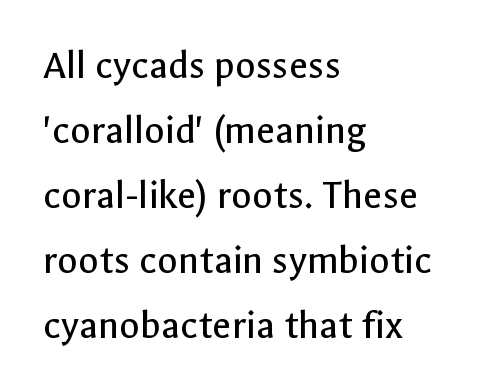
{"serif": "no", "italic": "no", "bold": "no", "weight": "regular", "width": "normal", "x_height": "medium", "monospaced": "no", "underline": "no", "align": "left", "line_spacing": "normal", "line_spacing_ratio": 1.55, "letter_spacing": "normal", "letter_spacing_em": 0.0, "glyph_px": 42}
